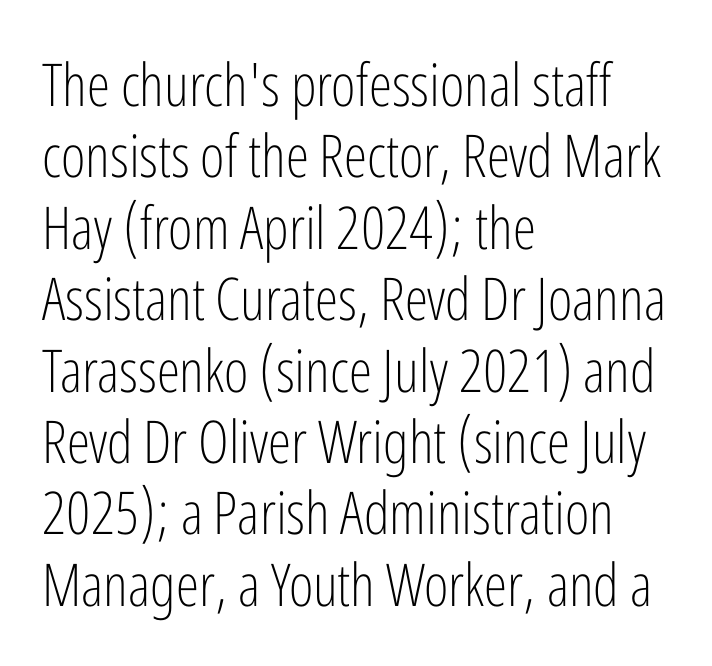
Q: Is the text bold? A: No.
Q: Is the text italic (slanted)? A: No, it is upright.
Q: Is the typeface a serif or a sans-serif typeface? A: Sans-serif.
Q: Is the text underlined? A: No.
Q: How is the paragraph aligned? A: Left-aligned.
Q: Is the spacing between letters normal or unusually wide? A: Normal.
Q: Width (condensed, normal, or wide)? A: Condensed.
Q: Stroke contrast? A: Low.
Q: x-height? A: Medium.
Q: Monospaced? A: No.
